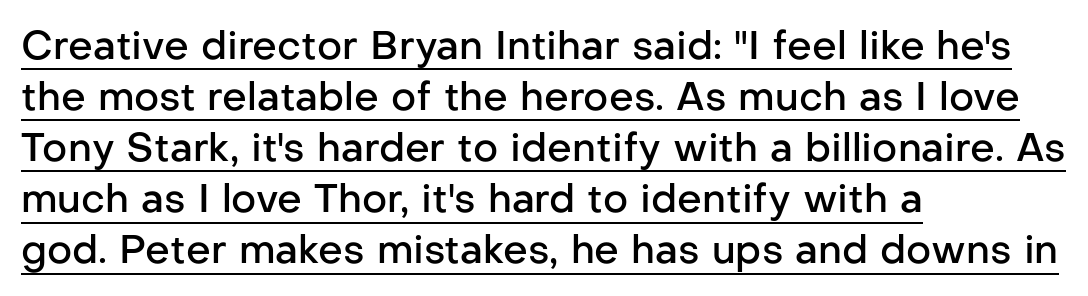
The image shows 39 px semibold sans-serif type, upright; set left-aligned, normal line spacing (1.31x), normal letter spacing, underlined; low stroke contrast and a medium x-height.
